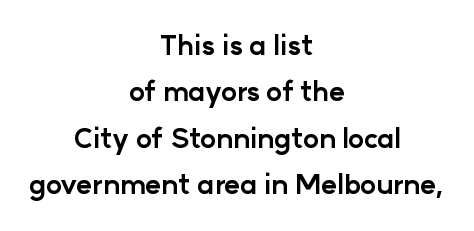
{"italic": "no", "bold": "yes", "underline": "no", "align": "center", "line_spacing_ratio": 1.72, "letter_spacing": "normal", "letter_spacing_em": 0.0, "glyph_px": 27}
